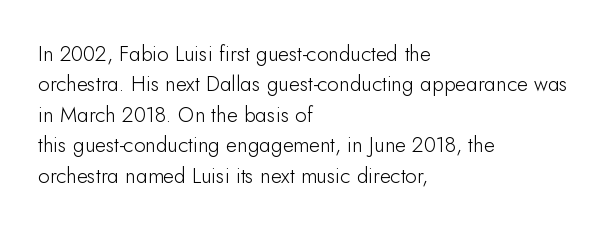
Q: Is the text bold? A: No.
Q: Is the text italic (slanted)? A: No, it is upright.
Q: Is the text underlined? A: No.
Q: How is the paragraph aligned? A: Left-aligned.
Q: Is the spacing between letters normal or unusually wide? A: Normal.
Q: Is the spacing between lines tight, normal or loose? A: Normal.
